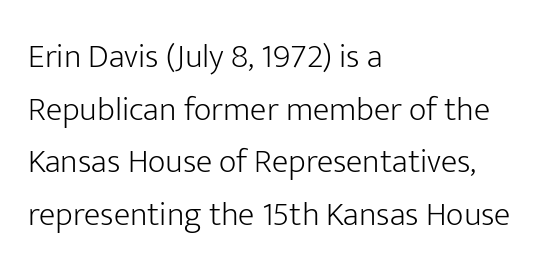
{"serif": "no", "italic": "no", "bold": "no", "weight": "light", "width": "normal", "stroke_contrast": "low", "x_height": "medium", "monospaced": "no", "underline": "no", "align": "left", "line_spacing": "normal", "line_spacing_ratio": 1.55, "letter_spacing": "normal", "letter_spacing_em": 0.0, "glyph_px": 34}
